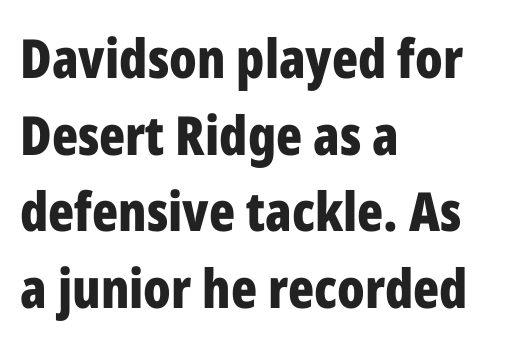
{"serif": "no", "italic": "no", "bold": "yes", "weight": "bold", "width": "condensed", "stroke_contrast": "low", "x_height": "medium", "monospaced": "no", "underline": "no", "align": "left", "line_spacing": "normal", "line_spacing_ratio": 1.42, "letter_spacing": "normal", "letter_spacing_em": 0.0, "glyph_px": 54}
